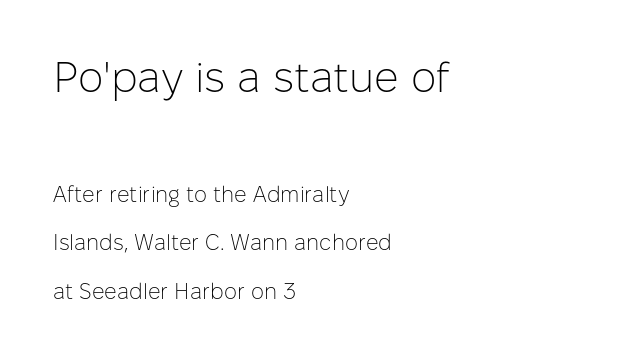
The image shows 43 px light sans-serif type, upright; set left-aligned, loose line spacing (2.2x), normal letter spacing, not underlined; the first (top) block is 1.95x larger; low stroke contrast and a medium x-height.
